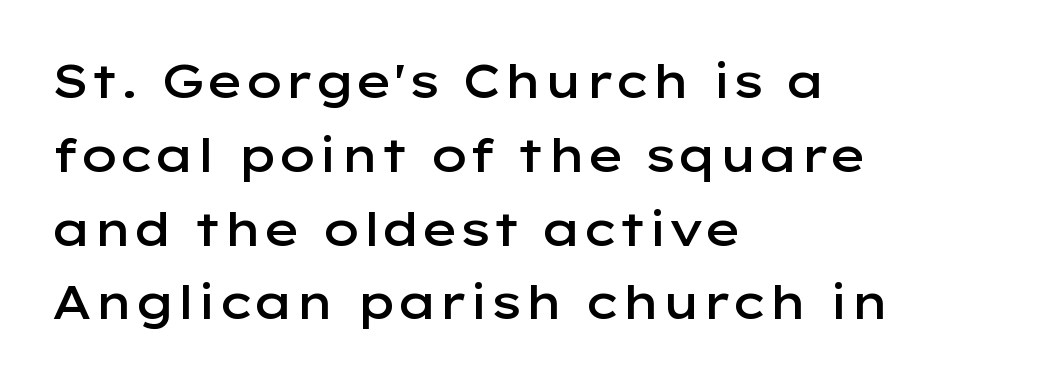
{"serif": "no", "italic": "no", "bold": "semi", "weight": "semibold", "width": "wide", "stroke_contrast": "low", "x_height": "medium", "monospaced": "no", "underline": "no", "align": "left", "line_spacing": "normal", "line_spacing_ratio": 1.57, "letter_spacing": "normal", "letter_spacing_em": 0.0, "glyph_px": 47}
